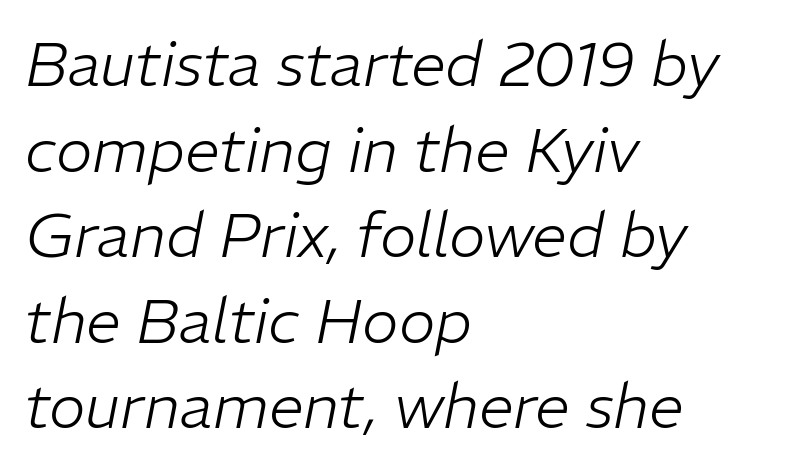
{"italic": "yes", "lean": "right", "slant_degrees": 11, "bold": "no", "weight": "light", "width": "normal", "stroke_contrast": "low", "x_height": "medium", "monospaced": "no", "underline": "no", "align": "left", "line_spacing": "normal", "line_spacing_ratio": 1.38, "letter_spacing": "normal", "letter_spacing_em": 0.0, "glyph_px": 62}
